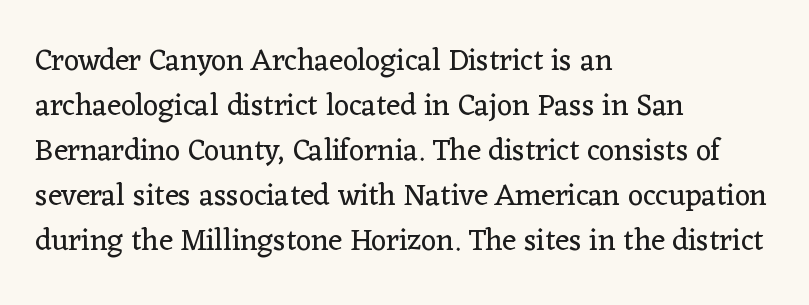
Q: Is the text bold? A: No.
Q: Is the text italic (slanted)? A: No, it is upright.
Q: Is the typeface a serif or a sans-serif typeface? A: Serif.
Q: Is the text underlined? A: No.
Q: How is the paragraph aligned? A: Left-aligned.
Q: Is the spacing between letters normal or unusually wide? A: Normal.
Q: Is the spacing between lines tight, normal or loose? A: Normal.
Q: Width (condensed, normal, or wide)? A: Normal.
Q: Stroke contrast? A: Low.
Q: x-height? A: Medium.
Q: Monospaced? A: No.
